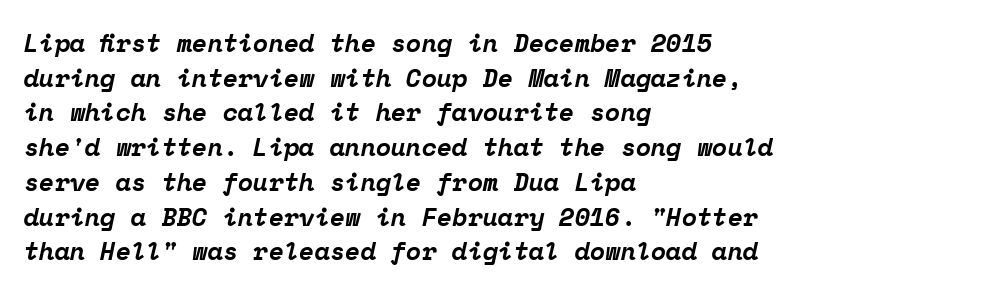
The axis of the letterforms is tilted away from vertical. In terms of letterspacing, this is plain default setting. Leading: standard. Is the block centered? No — it sits flush against the left margin. Has an underline been added? It has not.
